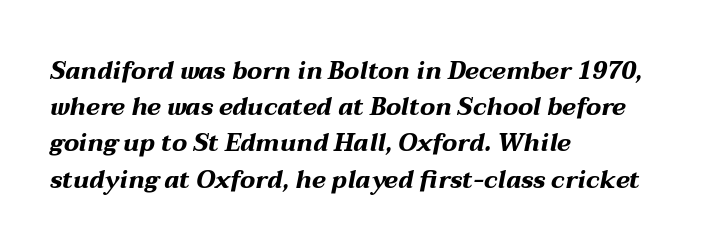
Q: Is the text bold? A: Yes.
Q: Is the text italic (slanted)? A: Yes, it leans right by about 12 degrees.
Q: Is the text underlined? A: No.
Q: How is the paragraph aligned? A: Left-aligned.
Q: Is the spacing between letters normal or unusually wide? A: Normal.
Q: Is the spacing between lines tight, normal or loose? A: Normal.
